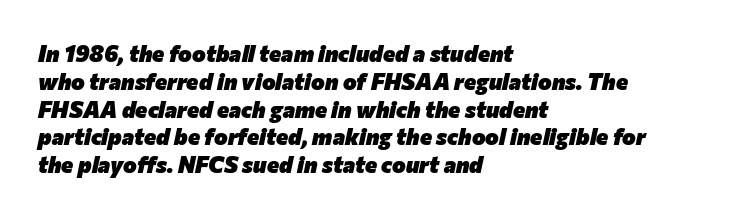
{"italic": "yes", "lean": "right", "slant_degrees": 12, "bold": "yes", "underline": "no", "align": "left", "line_spacing_ratio": 1.21, "letter_spacing": "normal", "letter_spacing_em": 0.0, "glyph_px": 23}
